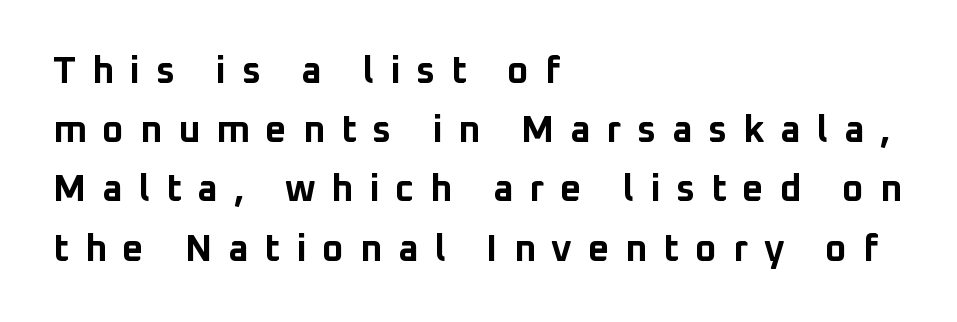
You could not count columns in this text — the font is proportionally spaced. It's the straight-up-and-down kind of type. I'd describe the lettering as bold — thick and assertive. Short note: letters widely spaced.
